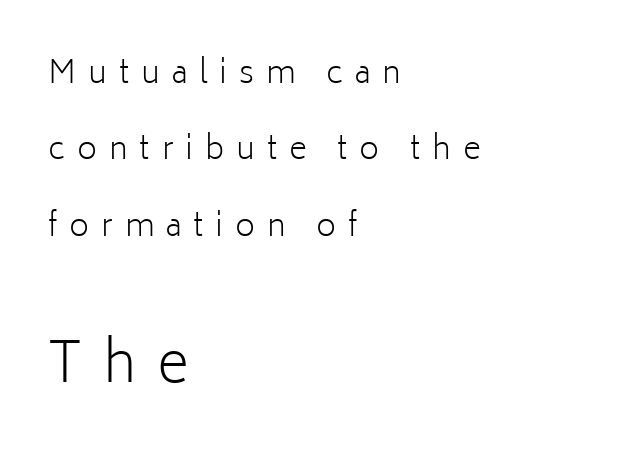
The font family rendered here belongs to the sans-serif group. The block sitting lower on the canvas is the one with enlarged characters. Letters rest on an invisible, unmarked baseline. The lines are quadded left.
